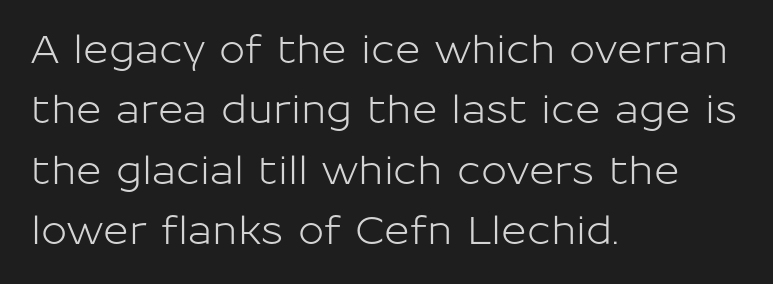
The image shows 39 px sans-serif type, upright; set left-aligned, normal line spacing (1.55x), normal letter spacing, not underlined; low stroke contrast and a medium x-height.
